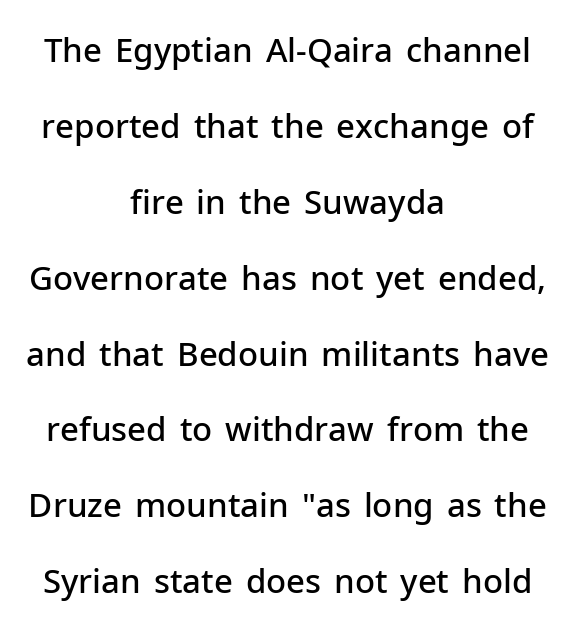
Q: Is the text bold? A: Semi-bold.
Q: Is the text italic (slanted)? A: No, it is upright.
Q: Is the typeface a serif or a sans-serif typeface? A: Sans-serif.
Q: Is the text underlined? A: No.
Q: How is the paragraph aligned? A: Centered.
Q: Is the spacing between letters normal or unusually wide? A: Normal.
Q: Is the spacing between lines tight, normal or loose? A: Loose.
Q: Width (condensed, normal, or wide)? A: Normal.
Q: Stroke contrast? A: Low.
Q: x-height? A: Medium.
Q: Monospaced? A: No.
